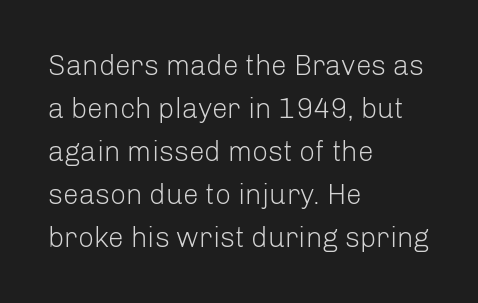
Q: Is the text bold? A: No.
Q: Is the text italic (slanted)? A: No, it is upright.
Q: Is the typeface a serif or a sans-serif typeface? A: Sans-serif.
Q: Is the text underlined? A: No.
Q: How is the paragraph aligned? A: Left-aligned.
Q: Is the spacing between letters normal or unusually wide? A: Normal.
Q: Is the spacing between lines tight, normal or loose? A: Normal.
Q: Width (condensed, normal, or wide)? A: Normal.
Q: Stroke contrast? A: Low.
Q: x-height? A: Medium.
Q: Monospaced? A: No.
